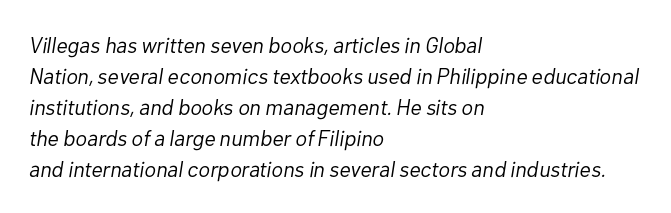
Q: Is the text bold? A: No.
Q: Is the text italic (slanted)? A: Yes, it leans right by about 10 degrees.
Q: Is the text underlined? A: No.
Q: How is the paragraph aligned? A: Left-aligned.
Q: Is the spacing between letters normal or unusually wide? A: Normal.
Q: Is the spacing between lines tight, normal or loose? A: Normal.
